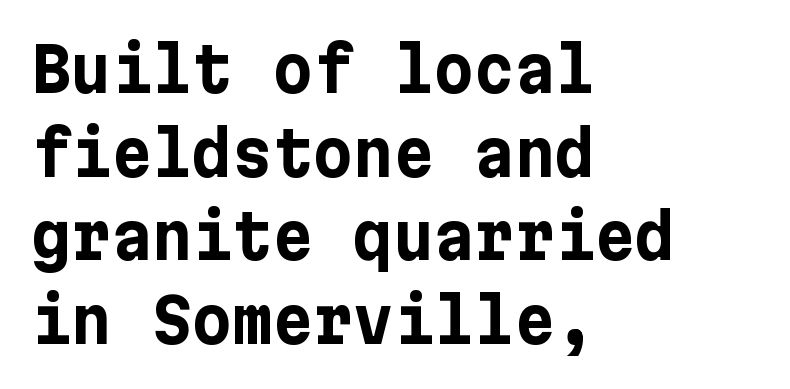
Q: Is the text bold? A: Yes.
Q: Is the text italic (slanted)? A: No, it is upright.
Q: Is the typeface a serif or a sans-serif typeface? A: Sans-serif.
Q: Is the text underlined? A: No.
Q: How is the paragraph aligned? A: Left-aligned.
Q: Is the spacing between letters normal or unusually wide? A: Normal.
Q: Is the spacing between lines tight, normal or loose? A: Normal.
Q: Width (condensed, normal, or wide)? A: Normal.
Q: Stroke contrast? A: Low.
Q: x-height? A: Medium.
